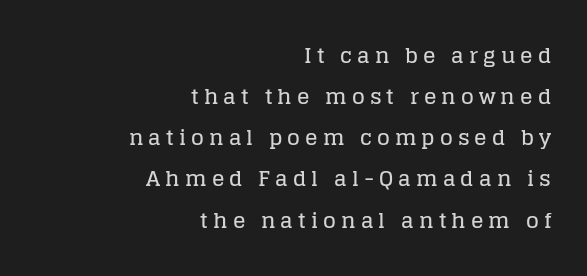
{"italic": "no", "underline": "no", "align": "right", "line_spacing": "loose", "line_spacing_ratio": 1.96, "letter_spacing": "wide", "letter_spacing_em": 0.24, "glyph_px": 21}
